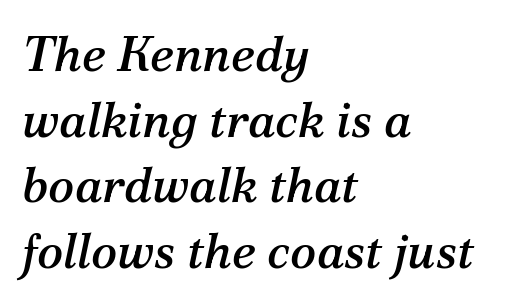
{"serif": "yes", "italic": "yes", "lean": "right", "slant_degrees": 12, "width": "normal", "stroke_contrast": "medium", "x_height": "medium", "monospaced": "no", "underline": "no", "align": "left", "line_spacing": "normal", "line_spacing_ratio": 1.34, "letter_spacing": "normal", "letter_spacing_em": 0.0, "glyph_px": 49}
